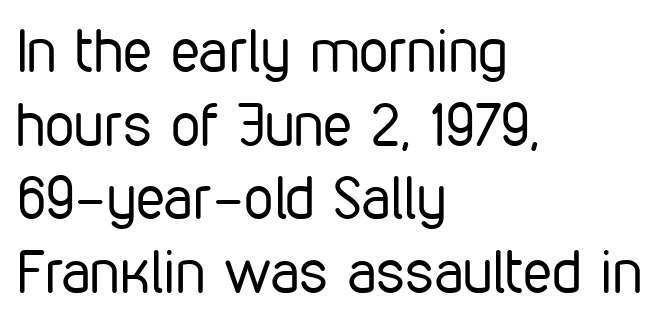
The image shows 59 px regular-weight, condensed sans-serif type, upright; set left-aligned, normal line spacing (1.25x), normal letter spacing, not underlined; low stroke contrast and a medium x-height.
